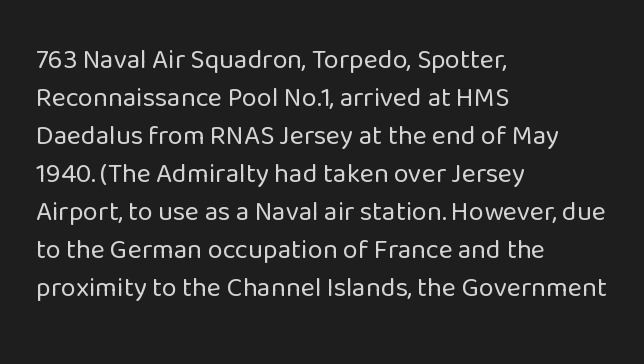
The designer left line spacing at the default. A classic flush-left, rag-right setting is used for this passage. The font sits on the lighter half of the weight spectrum, regular included. The letters stand straight up with perfectly vertical stems. No word sits above an underline.
